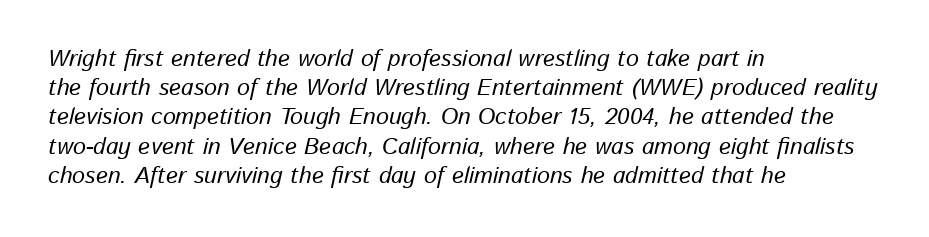
{"italic": "yes", "lean": "right", "slant_degrees": 13, "underline": "no", "align": "left", "line_spacing": "normal", "line_spacing_ratio": 1.27, "letter_spacing": "normal", "letter_spacing_em": 0.0, "glyph_px": 23}
